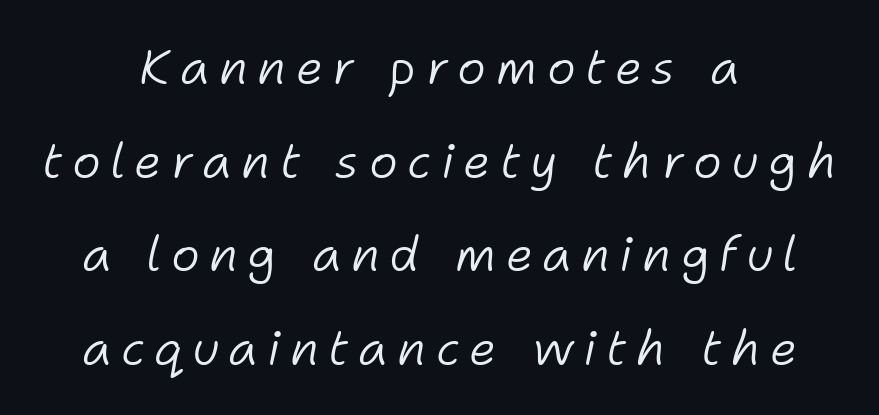
{"italic": "yes", "lean": "right", "slant_degrees": 11, "bold": "no", "weight": "light", "width": "normal", "stroke_contrast": "low", "x_height": "medium", "monospaced": "no", "underline": "no", "align": "center", "line_spacing": "loose", "line_spacing_ratio": 1.91, "glyph_px": 49}
